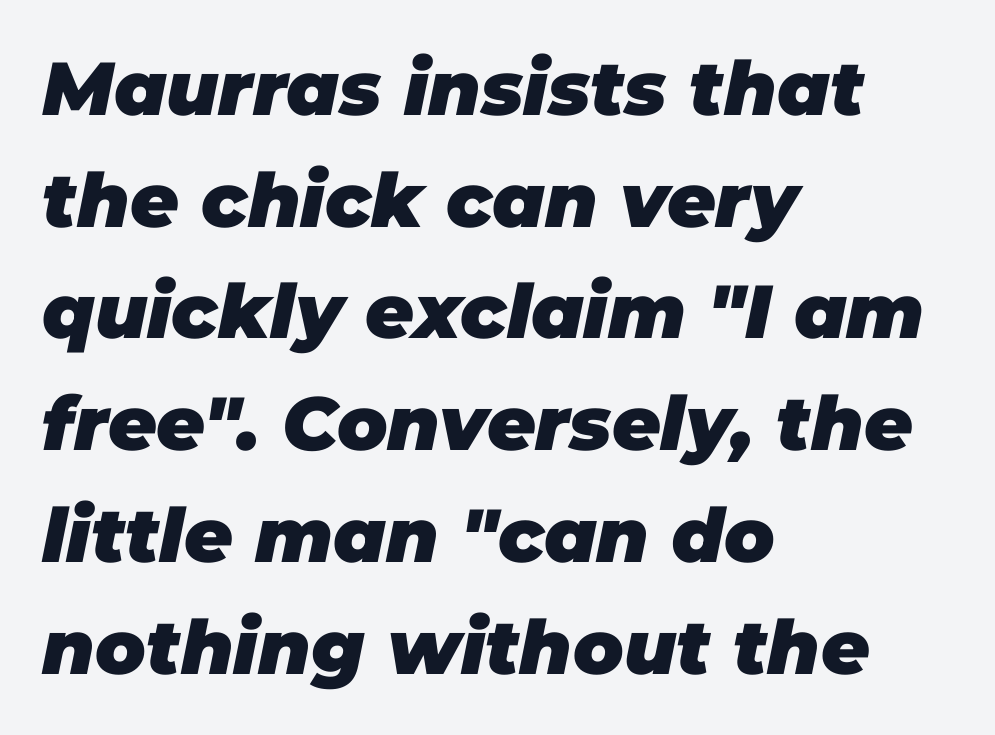
Q: Is the text bold? A: Yes.
Q: Is the text italic (slanted)? A: Yes, it leans right by about 11 degrees.
Q: Is the text underlined? A: No.
Q: How is the paragraph aligned? A: Left-aligned.
Q: Is the spacing between letters normal or unusually wide? A: Normal.
Q: Is the spacing between lines tight, normal or loose? A: Normal.
Q: Width (condensed, normal, or wide)? A: Normal.
Q: Stroke contrast? A: Low.
Q: x-height? A: Large.
Q: Monospaced? A: No.
